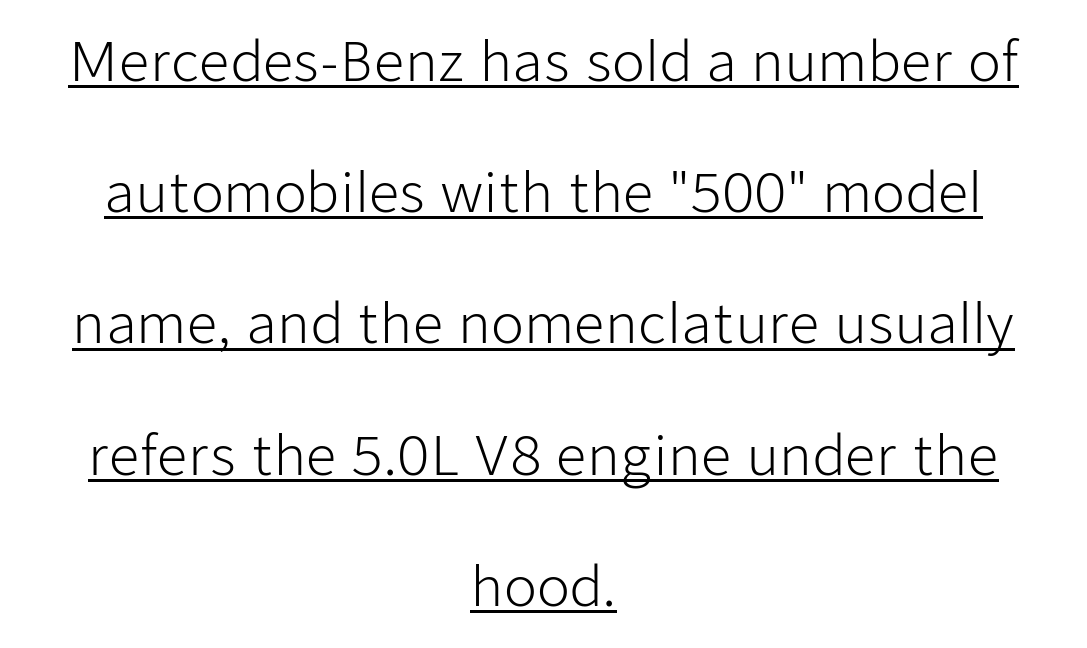
The image shows 54 px light sans-serif type, upright; set centered, loose line spacing (2.43x), normal letter spacing, underlined; low stroke contrast and a medium x-height.
